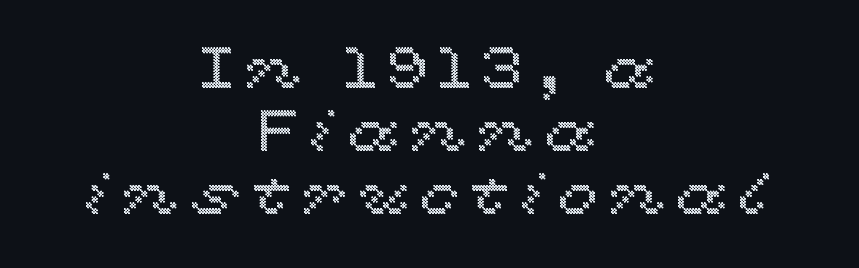
Reading down the column, the eye jumps only a short way to each next line. The letters advance in unequal steps, a hallmark of proportional type. The baseline area is clear. These lines stack symmetrically, like a column narrowing and widening about its center.
